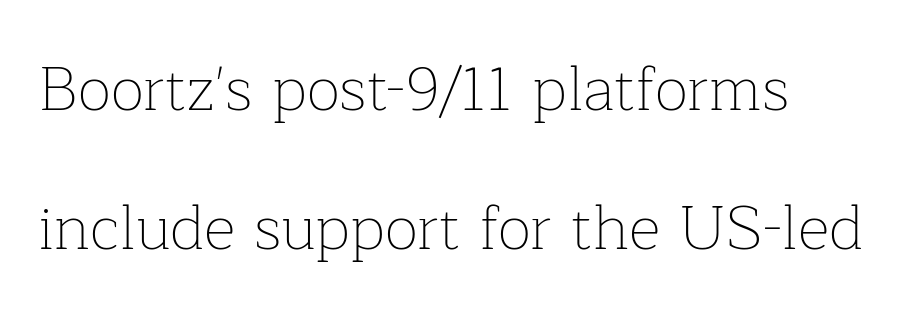
Q: Is the text bold? A: No.
Q: Is the text italic (slanted)? A: No, it is upright.
Q: Is the typeface a serif or a sans-serif typeface? A: Serif.
Q: Is the text underlined? A: No.
Q: How is the paragraph aligned? A: Left-aligned.
Q: Is the spacing between letters normal or unusually wide? A: Normal.
Q: Is the spacing between lines tight, normal or loose? A: Loose.
Q: Width (condensed, normal, or wide)? A: Normal.
Q: Stroke contrast? A: Low.
Q: x-height? A: Medium.
Q: Monospaced? A: No.
